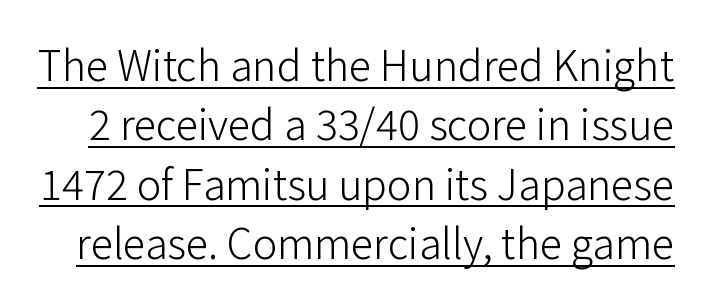
Q: Is the text bold? A: No.
Q: Is the text italic (slanted)? A: No, it is upright.
Q: Is the typeface a serif or a sans-serif typeface? A: Sans-serif.
Q: Is the text underlined? A: Yes.
Q: Is the spacing between letters normal or unusually wide? A: Normal.
Q: Is the spacing between lines tight, normal or loose? A: Normal.
Q: Width (condensed, normal, or wide)? A: Normal.
Q: Stroke contrast? A: Low.
Q: x-height? A: Medium.
Q: Monospaced? A: No.
